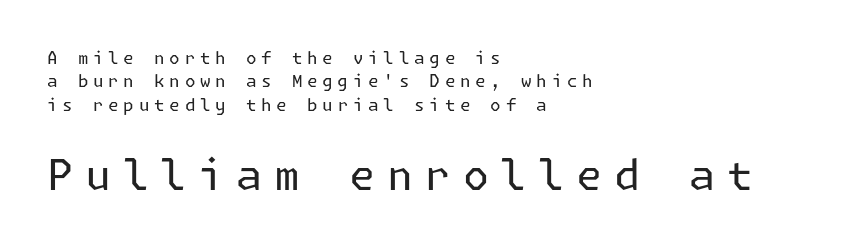
The image shows 42 px regular-weight sans-serif type, upright; set left-aligned, normal line spacing (1.37x), unusually wide letter spacing (+0.28 em), not underlined; the second (bottom) block is 2.47x larger; low stroke contrast and a medium x-height.
